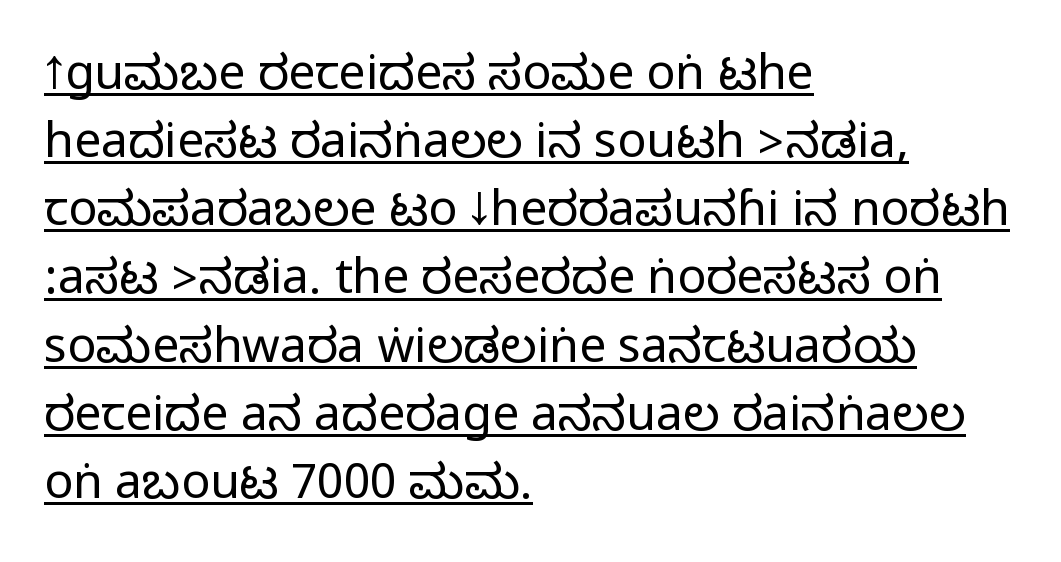
Q: Is the text italic (slanted)? A: No, it is upright.
Q: Is the typeface a serif or a sans-serif typeface? A: Sans-serif.
Q: Is the text underlined? A: Yes.
Q: How is the paragraph aligned? A: Left-aligned.
Q: Is the spacing between letters normal or unusually wide? A: Normal.
Q: Is the spacing between lines tight, normal or loose? A: Normal.
Q: Width (condensed, normal, or wide)? A: Condensed.
Q: Stroke contrast? A: Medium.
Q: Monospaced? A: No.
